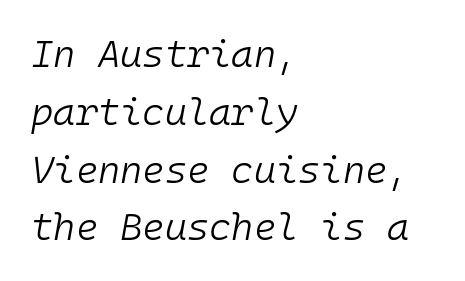
The image shows 38 px light type, italic (leaning right), monospaced; set left-aligned, normal line spacing (1.52x), normal letter spacing, not underlined; low stroke contrast and a medium x-height.
